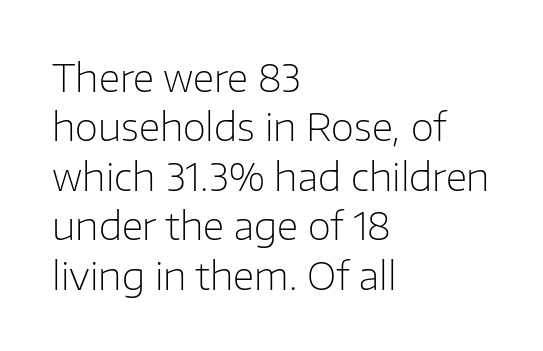
The image shows 38 px light sans-serif type, upright; set left-aligned, normal line spacing (1.3x), normal letter spacing, not underlined; low stroke contrast and a medium x-height.
